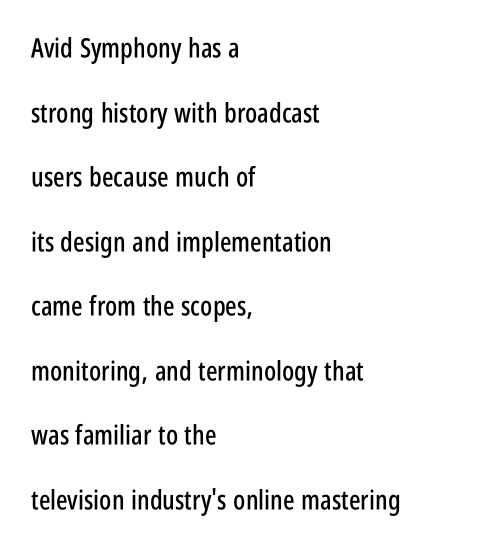
{"italic": "no", "underline": "no", "align": "left", "line_spacing": "loose", "line_spacing_ratio": 2.39, "letter_spacing": "normal", "letter_spacing_em": 0.0, "glyph_px": 27}
